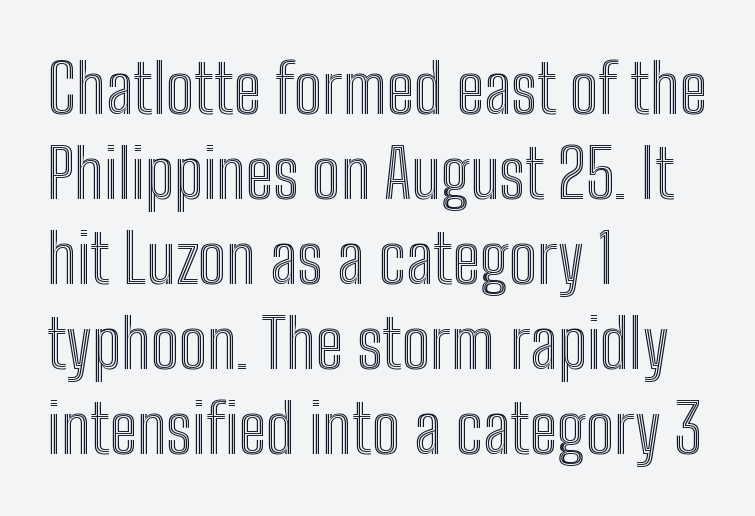
The image shows 68 px condensed type, upright; set left-aligned, normal line spacing (1.25x), normal letter spacing, not underlined; a medium x-height.
